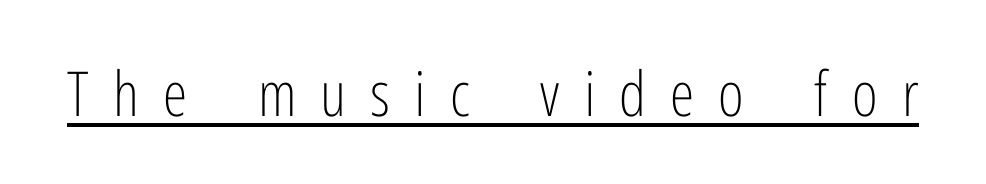
Q: Is the text bold? A: No.
Q: Is the text italic (slanted)? A: No, it is upright.
Q: Is the typeface a serif or a sans-serif typeface? A: Sans-serif.
Q: Is the text underlined? A: Yes.
Q: Is the spacing between letters normal or unusually wide? A: Unusually wide.
Q: Width (condensed, normal, or wide)? A: Condensed.
Q: Stroke contrast? A: Low.
Q: x-height? A: Medium.
Q: Monospaced? A: No.
